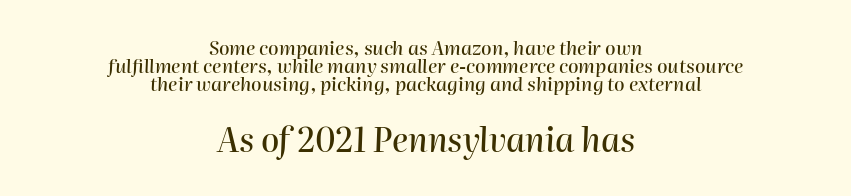
The image shows 33 px text type, italic (leaning right); set centered, tight line spacing (0.96x), normal letter spacing, not underlined; the second (bottom) block is 1.74x larger; high stroke contrast and a medium x-height.
